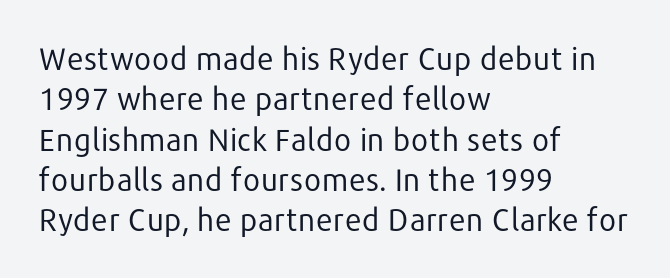
The image shows 31 px regular-weight sans-serif type, upright; set left-aligned, normal line spacing (1.3x), normal letter spacing, not underlined; low stroke contrast and a medium x-height.
